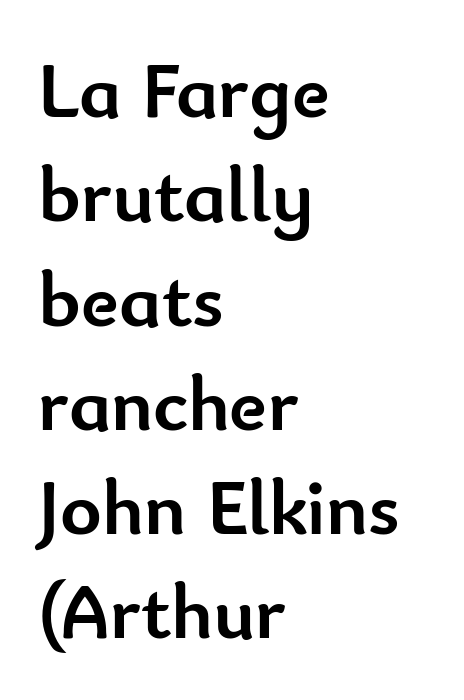
Q: Is the text bold? A: Yes.
Q: Is the text italic (slanted)? A: No, it is upright.
Q: Is the typeface a serif or a sans-serif typeface? A: Sans-serif.
Q: Is the text underlined? A: No.
Q: How is the paragraph aligned? A: Left-aligned.
Q: Is the spacing between letters normal or unusually wide? A: Normal.
Q: Is the spacing between lines tight, normal or loose? A: Normal.
Q: Width (condensed, normal, or wide)? A: Normal.
Q: Stroke contrast? A: Low.
Q: x-height? A: Small.
Q: Monospaced? A: No.
